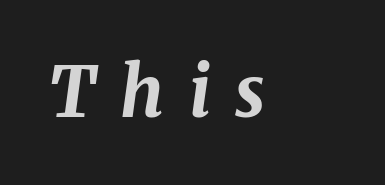
Q: Is the text bold? A: Yes.
Q: Is the text italic (slanted)? A: Yes, it leans right by about 8 degrees.
Q: Is the text underlined? A: No.
Q: Is the spacing between letters normal or unusually wide? A: Unusually wide.
Q: Width (condensed, normal, or wide)? A: Normal.
Q: Stroke contrast? A: Medium.
Q: x-height? A: Medium.
Q: Monospaced? A: No.
